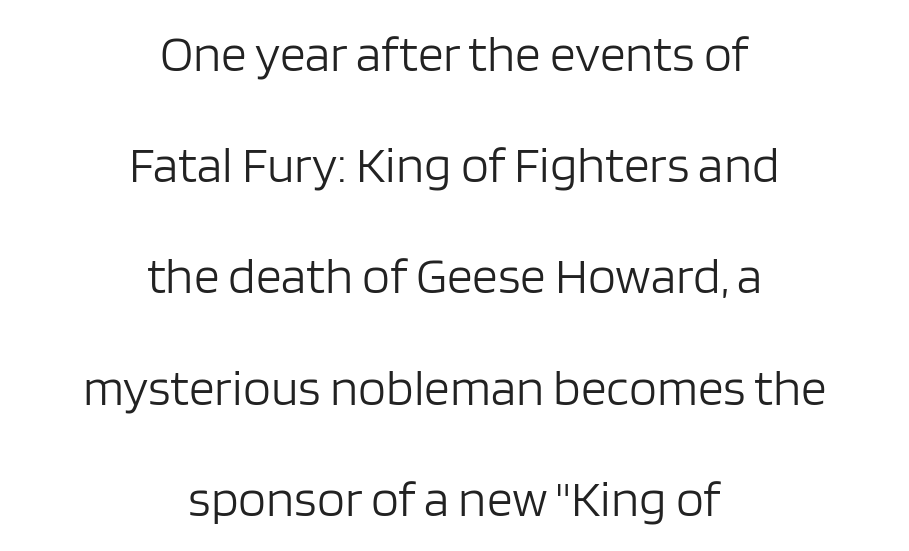
The strokes carry an ordinary text weight at most. Tracking here is standard; glyphs follow each other at the usual distance. The passage shown is typed in a proportional face where columns would drift. Leftover space on each line is divided equally before and after the words.
